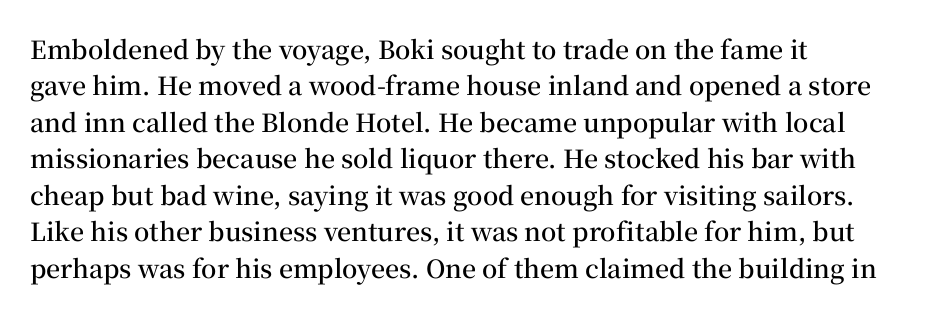
A somewhat darkened texture: the type is semibold rather than bold. If you drew a ruler down the left edge, every line would touch it. The zone under the glyphs is completely vacant. Ascenders rise straight up at ninety degrees. Caption: standard tracking, unaltered. Each new line begins a customary step beneath the previous one.
